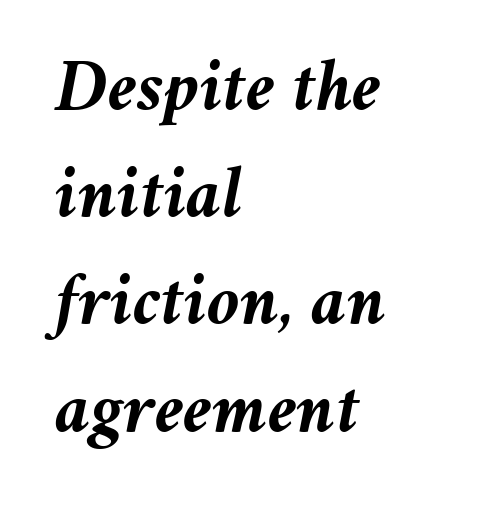
Q: Is the text bold? A: Yes.
Q: Is the text italic (slanted)? A: Yes, it leans right by about 11 degrees.
Q: Is the text underlined? A: No.
Q: How is the paragraph aligned? A: Left-aligned.
Q: Is the spacing between letters normal or unusually wide? A: Normal.
Q: Is the spacing between lines tight, normal or loose? A: Normal.
Q: Width (condensed, normal, or wide)? A: Normal.
Q: Stroke contrast? A: Medium.
Q: x-height? A: Medium.
Q: Monospaced? A: No.
